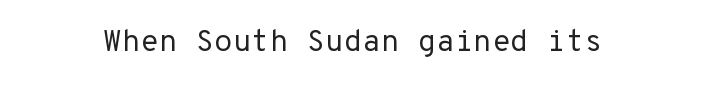
Check under the words: just untouched page. To sum up the face: it is a sans, with no serifs. Weight: regular or lighter. Does extra space separate the letters? No, they use regular spacing.
